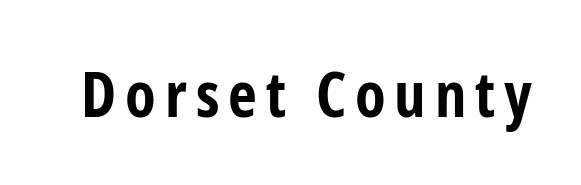
The image shows 63 px bold, condensed sans-serif type, upright; set not underlined; low stroke contrast and a medium x-height.
